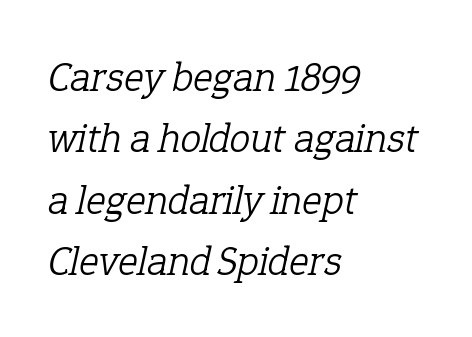
The image shows 42 px light serif type, italic (leaning right); set left-aligned, normal line spacing (1.46x), normal letter spacing, not underlined; low stroke contrast and a medium x-height.
